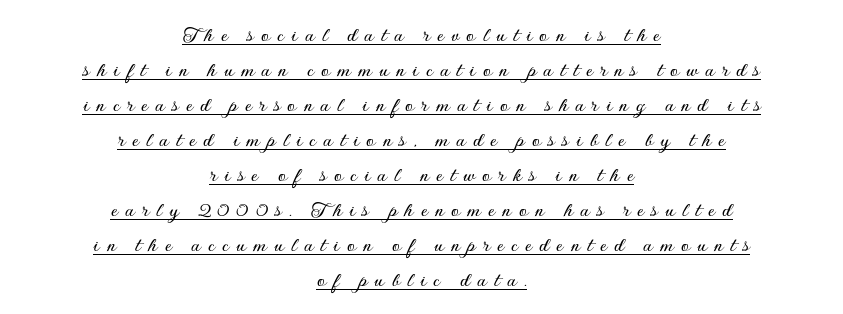
Horizontal bands of white between lines are of average thickness. The passage shown is underscored from start to finish. Is the block centered? Yes — each line is placed symmetrically about the middle. Observe the wide spacing: letters keep a clear distance from each other.
